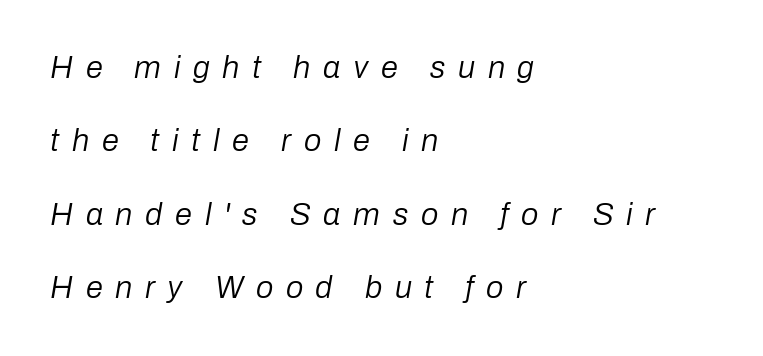
The paragraph has a hard left edge and a soft right edge. This sample has the flowing, uneven cadence of proportional lettering. The font sits on the lighter half of the weight spectrum, regular included. Check under the words: just untouched page. The typography opts for an oblique posture over an upright one. Someone cranked the tracking dial way up on this one.
